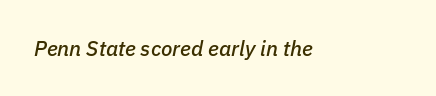
The image shows 21 px text type, italic (leaning right); set normal letter spacing, not underlined.
